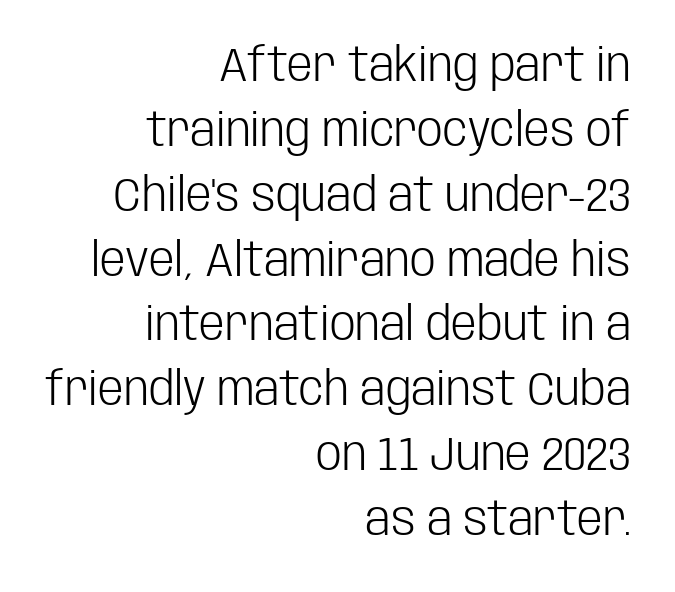
{"serif": "no", "italic": "no", "bold": "no", "weight": "light", "width": "condensed", "stroke_contrast": "low", "x_height": "large", "monospaced": "no", "underline": "no", "align": "right", "line_spacing": "normal", "line_spacing_ratio": 1.41, "letter_spacing": "normal", "letter_spacing_em": 0.0, "glyph_px": 46}
